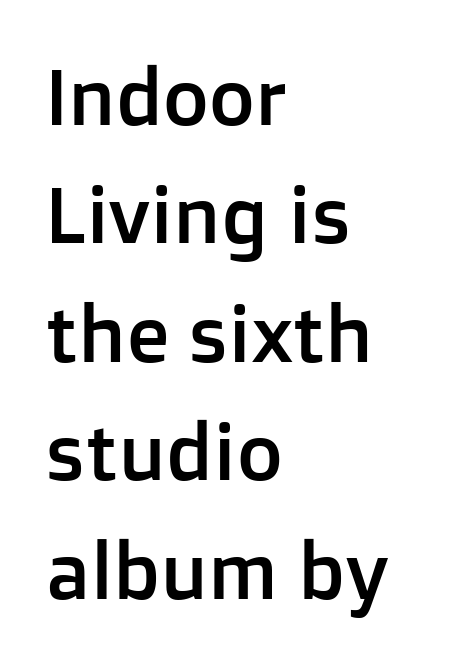
Visually the block forms a straight wall on the left and a jagged coastline on the right. Is there much room between lines? A standard amount, neither cramped nor airy. To sum up the face: it is a sans, with no serifs. Tracking here is standard; glyphs follow each other at the usual distance. Do the letters lean? They stand straight. Any mark beneath the type? The region is blank.
